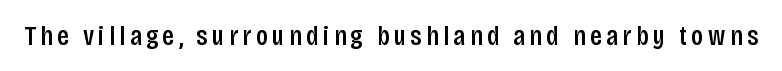
Q: Is the text italic (slanted)? A: No, it is upright.
Q: Is the typeface a serif or a sans-serif typeface? A: Sans-serif.
Q: Is the text underlined? A: No.
Q: Width (condensed, normal, or wide)? A: Condensed.
Q: Stroke contrast? A: Low.
Q: x-height? A: Large.
Q: Monospaced? A: No.
